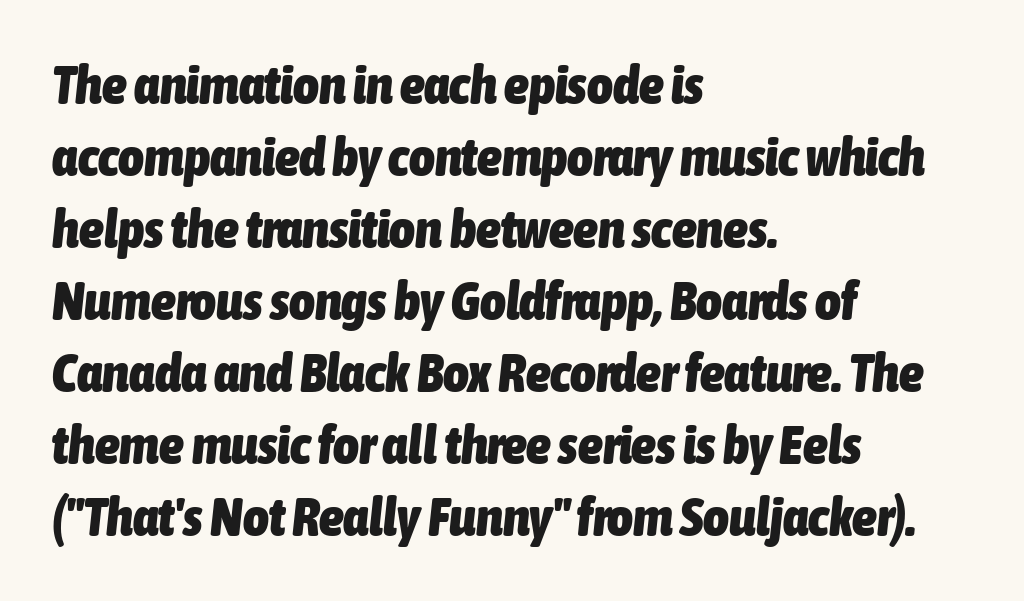
The image shows 55 px heavy, condensed type, italic (leaning right); set left-aligned, normal line spacing (1.31x), normal letter spacing, not underlined; low stroke contrast and a medium x-height.
